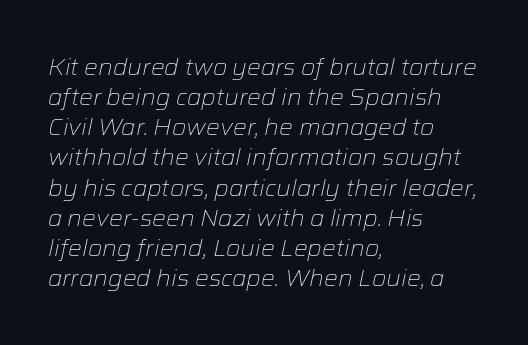
Honestly, there is no underline to notice here at all. The font is comparable to plain body text, perhaps lighter. Regular leading. The passage shown has conventional tracking throughout.
